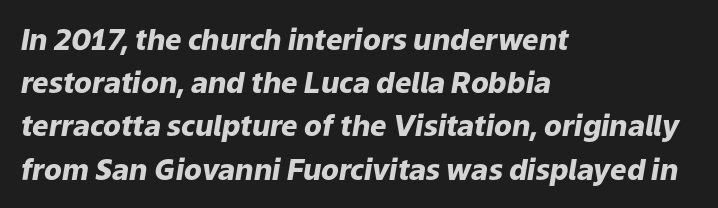
Q: Is the text bold? A: Yes.
Q: Is the text italic (slanted)? A: Yes, it leans right by about 9 degrees.
Q: Is the text underlined? A: No.
Q: How is the paragraph aligned? A: Left-aligned.
Q: Is the spacing between letters normal or unusually wide? A: Normal.
Q: Is the spacing between lines tight, normal or loose? A: Normal.
Q: Width (condensed, normal, or wide)? A: Normal.
Q: Stroke contrast? A: Low.
Q: x-height? A: Medium.
Q: Monospaced? A: No.
